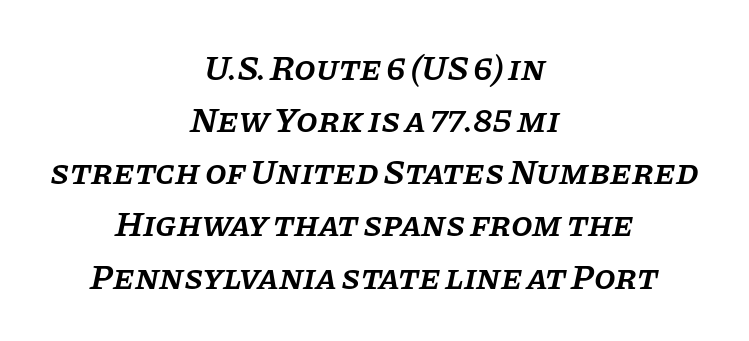
{"serif": "yes", "italic": "yes", "lean": "right", "slant_degrees": 11, "bold": "semi", "weight": "semibold", "width": "normal", "stroke_contrast": "low", "x_height": "large", "monospaced": "no", "underline": "no", "align": "center", "line_spacing": "normal", "line_spacing_ratio": 1.49, "letter_spacing": "normal", "letter_spacing_em": 0.0, "glyph_px": 35}
